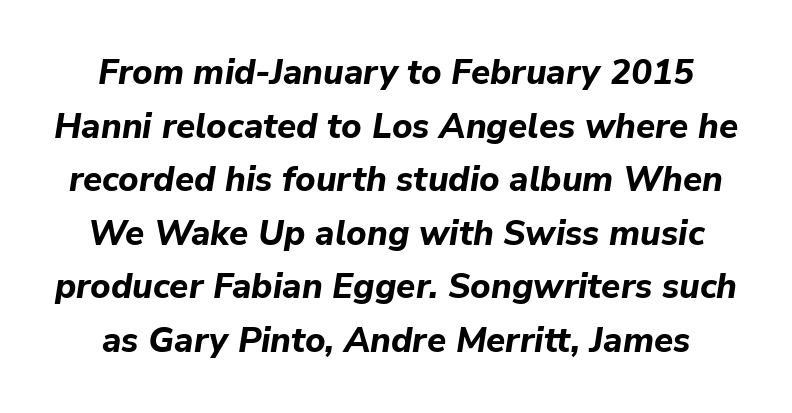
Q: Is the text bold? A: Yes.
Q: Is the text italic (slanted)? A: Yes, it leans right by about 9 degrees.
Q: Is the text underlined? A: No.
Q: Is the spacing between letters normal or unusually wide? A: Normal.
Q: Is the spacing between lines tight, normal or loose? A: Normal.
Q: Width (condensed, normal, or wide)? A: Normal.
Q: Stroke contrast? A: Low.
Q: x-height? A: Medium.
Q: Monospaced? A: No.
